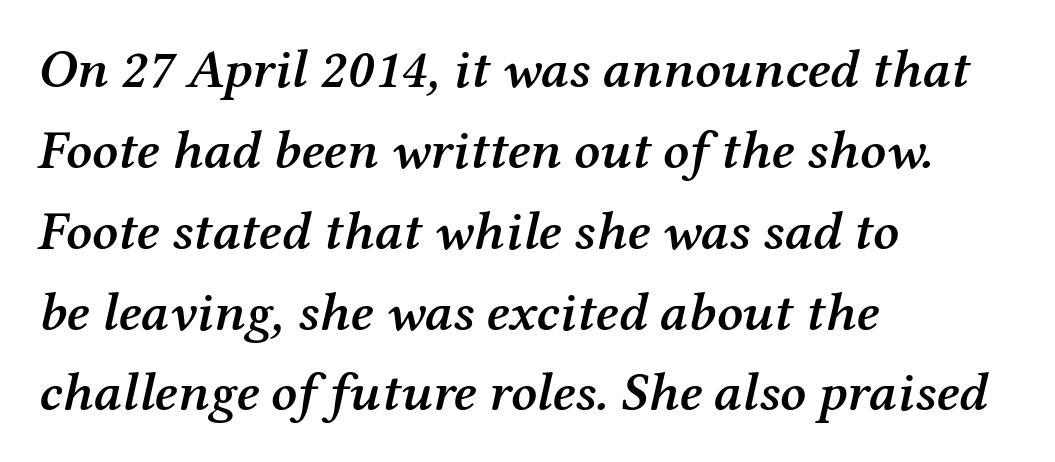
{"serif": "yes", "italic": "yes", "lean": "right", "slant_degrees": 12, "bold": "semi", "weight": "semibold", "width": "normal", "stroke_contrast": "medium", "x_height": "medium", "monospaced": "no", "underline": "no", "align": "left", "line_spacing": "normal", "line_spacing_ratio": 1.47, "letter_spacing": "normal", "letter_spacing_em": 0.0, "glyph_px": 55}
